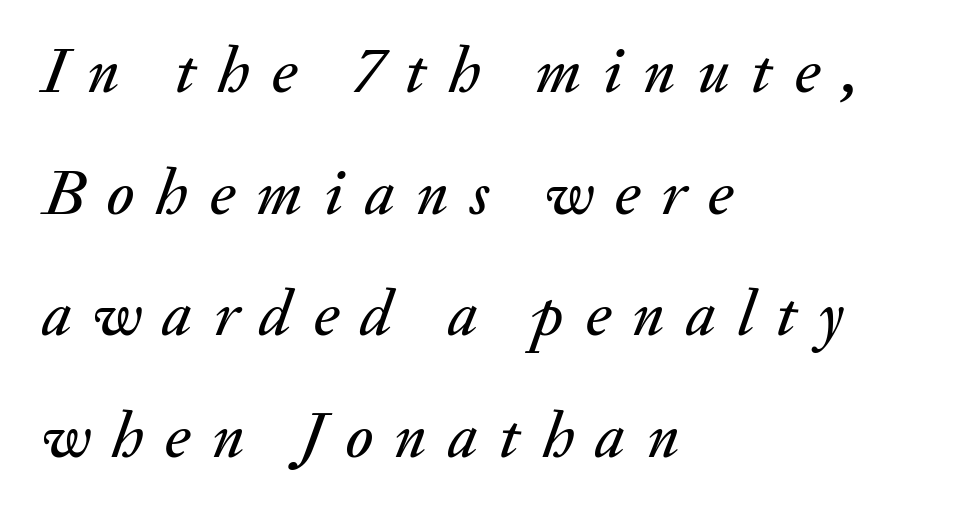
Letter spacing: wide. Think of a printed novel: that variable character pitch is what you see here. Compared with ordinary roman type, these characters are visibly tilted. Left-aligned paragraph, ragged on the right. The glyphs are unaccompanied by any horizontal stroke below them.
